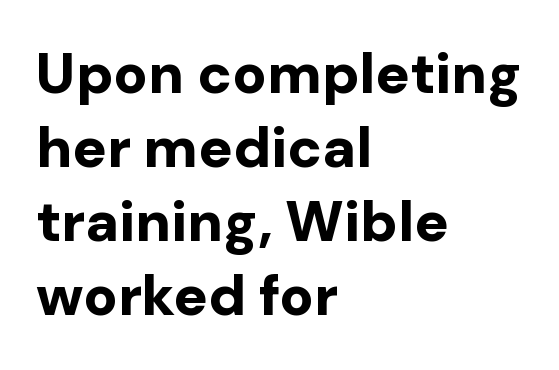
Q: Is the text bold? A: Yes.
Q: Is the text italic (slanted)? A: No, it is upright.
Q: Is the typeface a serif or a sans-serif typeface? A: Sans-serif.
Q: Is the text underlined? A: No.
Q: How is the paragraph aligned? A: Left-aligned.
Q: Is the spacing between letters normal or unusually wide? A: Normal.
Q: Is the spacing between lines tight, normal or loose? A: Normal.
Q: Width (condensed, normal, or wide)? A: Normal.
Q: Stroke contrast? A: Low.
Q: x-height? A: Medium.
Q: Monospaced? A: No.
